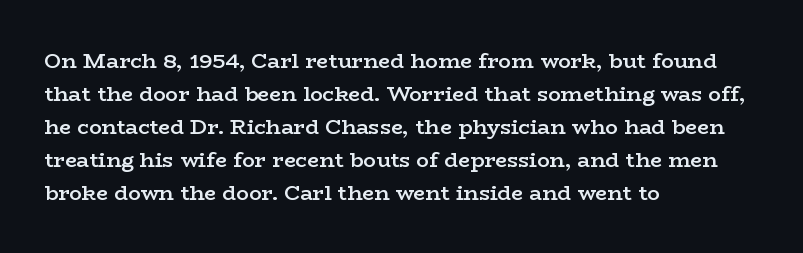
The image shows 21 px text type, upright; set left-aligned, normal line spacing (1.57x), normal letter spacing, not underlined.
